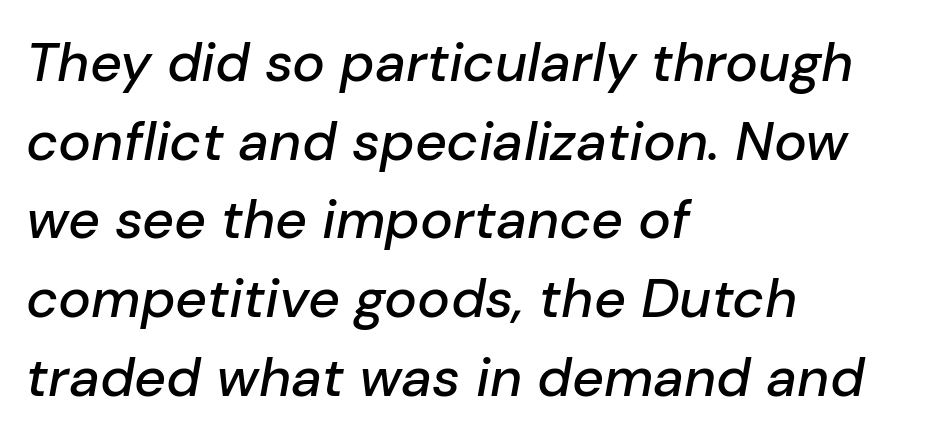
The image shows 55 px text type, italic (leaning right); set left-aligned, normal line spacing (1.43x), normal letter spacing, not underlined; low stroke contrast and a medium x-height.
